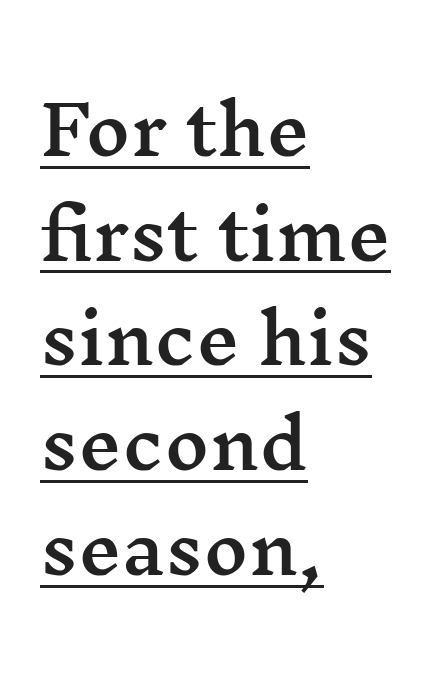
The image shows 68 px wide serif type, upright; set left-aligned, normal line spacing (1.54x), normal letter spacing, underlined; medium stroke contrast and a medium x-height.
